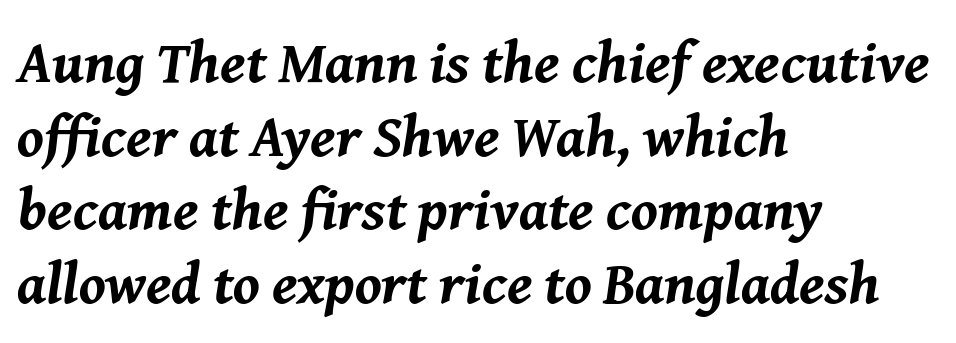
The image shows 59 px bold type, italic (leaning right); set left-aligned, normal line spacing (1.25x), normal letter spacing, not underlined; medium stroke contrast and a medium x-height.
